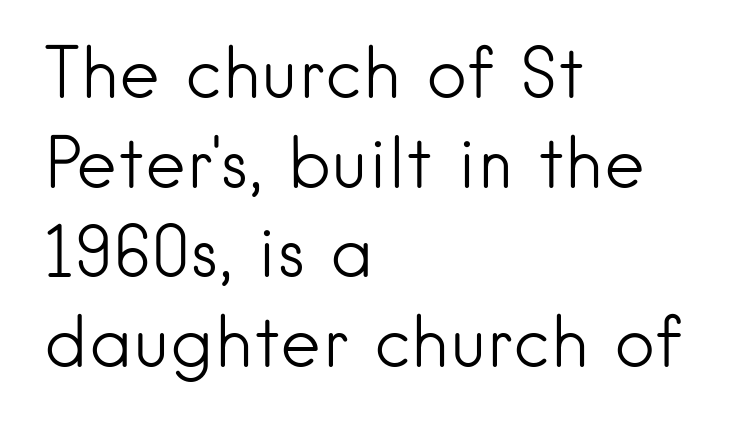
{"serif": "no", "italic": "no", "bold": "no", "weight": "light", "width": "normal", "stroke_contrast": "low", "x_height": "small", "monospaced": "no", "underline": "no", "align": "left", "line_spacing": "normal", "line_spacing_ratio": 1.28, "letter_spacing": "normal", "letter_spacing_em": 0.0, "glyph_px": 70}
